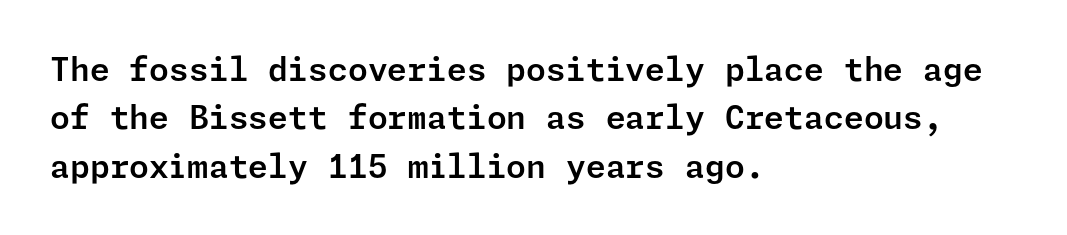
The space directly below the letters is spotless. The compositor pushed each line to the left boundary. Regarding leading, the lines here are spaced in the standard way. Is there any slant? The stems are plumb. Examine the stroke ends and you'll find no serifs. Students, note that the glyphs here touch the page at normal intervals.
